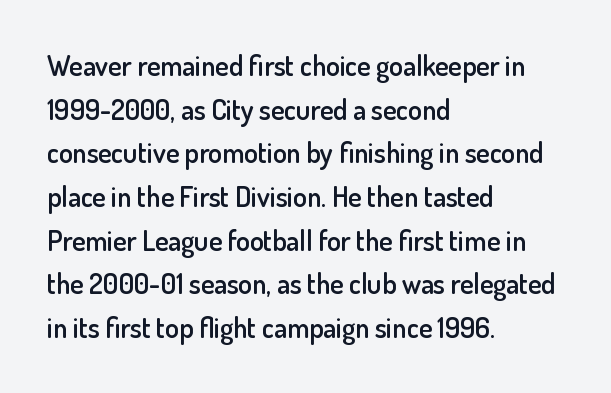
Q: Is the text bold? A: Semi-bold.
Q: Is the text italic (slanted)? A: No, it is upright.
Q: Is the typeface a serif or a sans-serif typeface? A: Sans-serif.
Q: Is the text underlined? A: No.
Q: How is the paragraph aligned? A: Left-aligned.
Q: Is the spacing between letters normal or unusually wide? A: Normal.
Q: Is the spacing between lines tight, normal or loose? A: Normal.
Q: Width (condensed, normal, or wide)? A: Normal.
Q: Stroke contrast? A: Low.
Q: x-height? A: Small.
Q: Monospaced? A: No.
